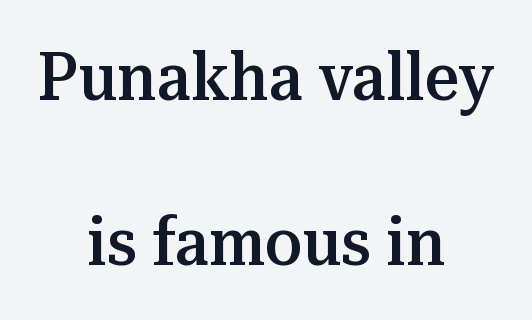
Q: Is the text bold? A: Semi-bold.
Q: Is the text italic (slanted)? A: No, it is upright.
Q: Is the typeface a serif or a sans-serif typeface? A: Serif.
Q: Is the text underlined? A: No.
Q: How is the paragraph aligned? A: Centered.
Q: Is the spacing between letters normal or unusually wide? A: Normal.
Q: Is the spacing between lines tight, normal or loose? A: Loose.
Q: Width (condensed, normal, or wide)? A: Normal.
Q: Stroke contrast? A: Medium.
Q: x-height? A: Medium.
Q: Monospaced? A: No.
